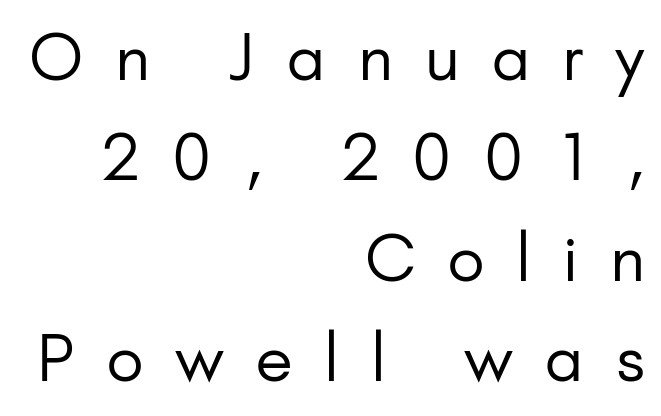
Typeset ragged left — the right edge is the straight one. What's the leading like? Ordinary, nothing unusual. Italic: no, the glyphs are upright roman. Looks like regular typesetting: each glyph gets only the width it needs.
